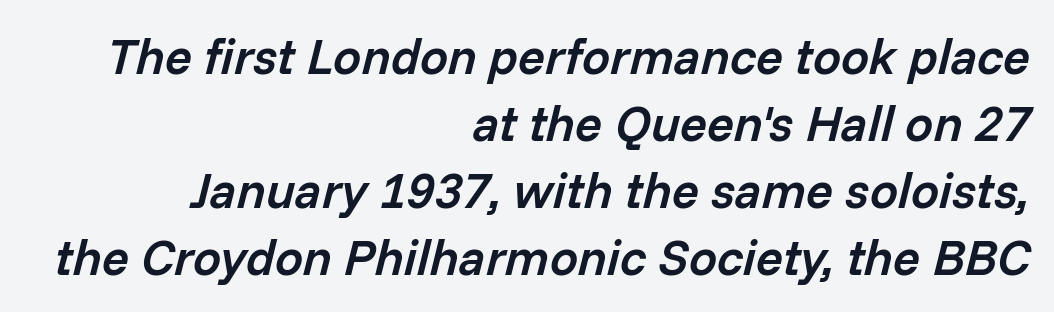
The image shows 50 px semibold type, italic (leaning right); set right-aligned, normal line spacing (1.34x), normal letter spacing, not underlined; low stroke contrast and a medium x-height.
